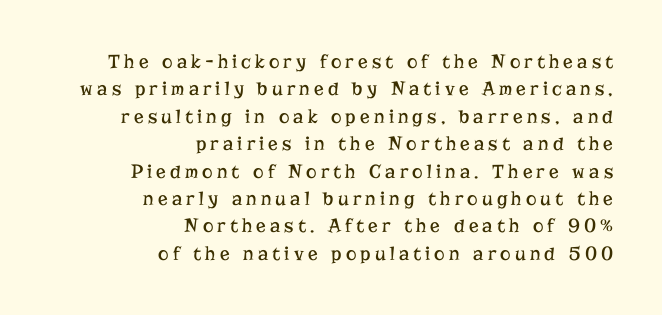
{"italic": "no", "bold": "no", "underline": "no", "align": "right", "line_spacing": "normal", "line_spacing_ratio": 1.37, "letter_spacing": "wide", "letter_spacing_em": 0.21, "glyph_px": 20}
